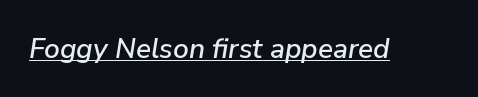
{"italic": "yes", "lean": "right", "slant_degrees": 9, "width": "normal", "stroke_contrast": "low", "x_height": "medium", "monospaced": "no", "underline": "yes", "letter_spacing": "normal", "letter_spacing_em": 0.0, "glyph_px": 28}
